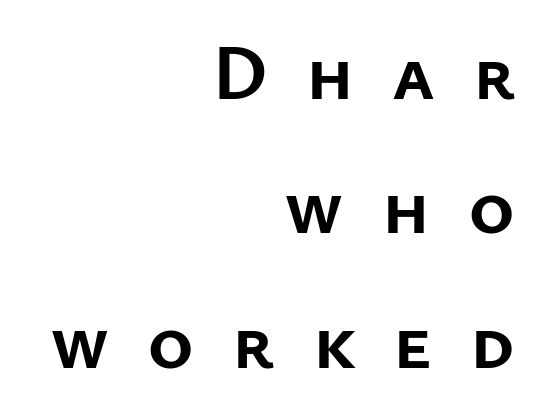
Q: Is the text bold? A: Yes.
Q: Is the text italic (slanted)? A: No, it is upright.
Q: Is the typeface a serif or a sans-serif typeface? A: Sans-serif.
Q: Is the text underlined? A: No.
Q: How is the paragraph aligned? A: Right-aligned.
Q: Is the spacing between letters normal or unusually wide? A: Unusually wide.
Q: Is the spacing between lines tight, normal or loose? A: Normal.
Q: Width (condensed, normal, or wide)? A: Normal.
Q: Stroke contrast? A: Low.
Q: x-height? A: Medium.
Q: Monospaced? A: No.
